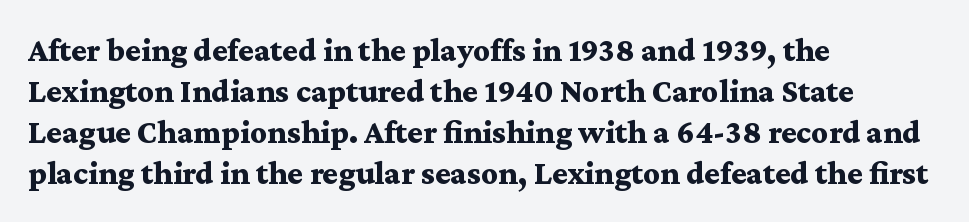
You could not count columns in this text — the font is proportionally spaced. Notice how the stems are strictly vertical — no italics here. A classic flush-left, rag-right setting is used for this passage. No extra tracking has been applied to these lines.
